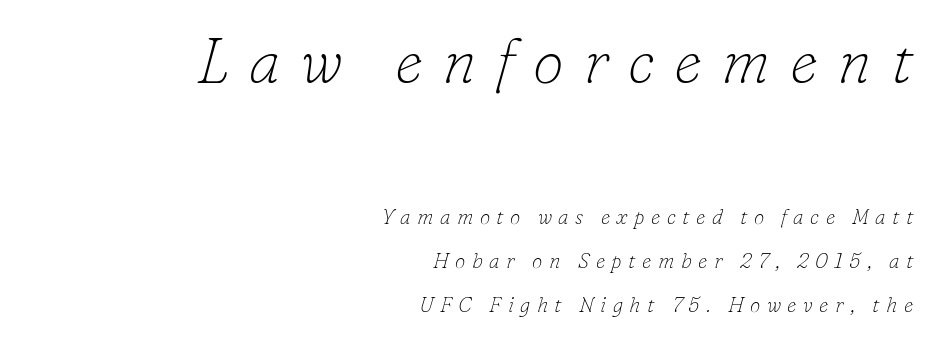
Q: Is the text bold? A: No.
Q: Is the text italic (slanted)? A: Yes, it leans right by about 16 degrees.
Q: Is the typeface a serif or a sans-serif typeface? A: Serif.
Q: Is the text underlined? A: No.
Q: How is the paragraph aligned? A: Right-aligned.
Q: Is the spacing between letters normal or unusually wide? A: Unusually wide.
Q: Is the spacing between lines tight, normal or loose? A: Loose.
Q: Which block of text is set in a larger size, the first (top) or the second (bottom)? A: The first (top) one.
Q: Width (condensed, normal, or wide)? A: Normal.
Q: Stroke contrast? A: Low.
Q: x-height? A: Small.
Q: Monospaced? A: No.
